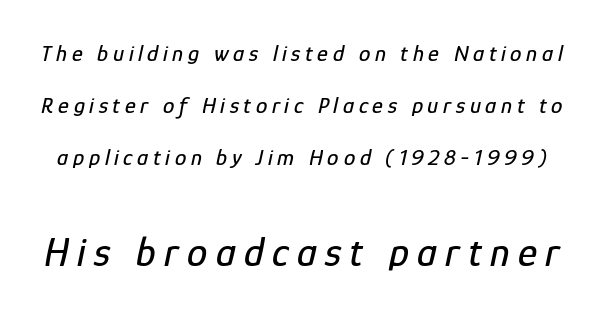
{"italic": "yes", "lean": "right", "slant_degrees": 12, "width": "condensed", "stroke_contrast": "low", "x_height": "medium", "monospaced": "no", "underline": "no", "line_spacing": "loose", "line_spacing_ratio": 2.27, "letter_spacing": "wide", "letter_spacing_em": 0.2, "larger_block": "second", "size_ratio": 1.78, "glyph_px": 41}
